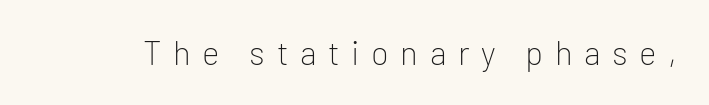
Q: Is the text bold? A: No.
Q: Is the text italic (slanted)? A: No, it is upright.
Q: Is the typeface a serif or a sans-serif typeface? A: Sans-serif.
Q: Is the text underlined? A: No.
Q: Is the spacing between letters normal or unusually wide? A: Unusually wide.
Q: Width (condensed, normal, or wide)? A: Normal.
Q: Stroke contrast? A: Low.
Q: x-height? A: Medium.
Q: Monospaced? A: No.
